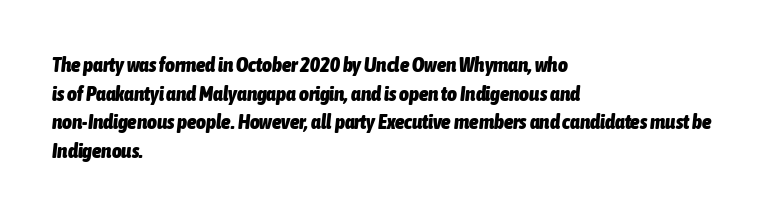
Normally led — the rows are evenly, conventionally spaced. Line beginnings align vertically; line endings do not. Observe the lean: these are italic letterforms. Does extra space separate the letters? No, they use regular spacing.
